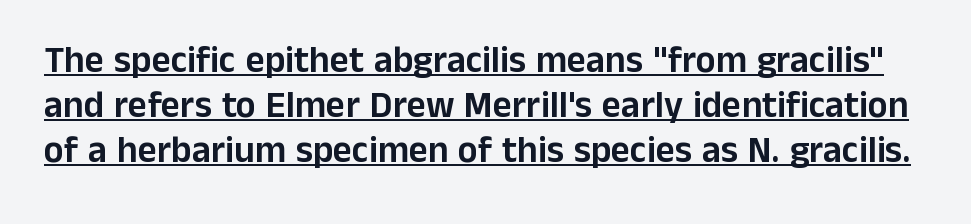
Emphasis is given by a line drawn under the lettering. This is sans-serif lettering, the kind often seen on screens and signage. Characters follow at the spacing the type designer built in. Posture: upright roman. Varying glyph widths throughout — classic text-font behaviour.
